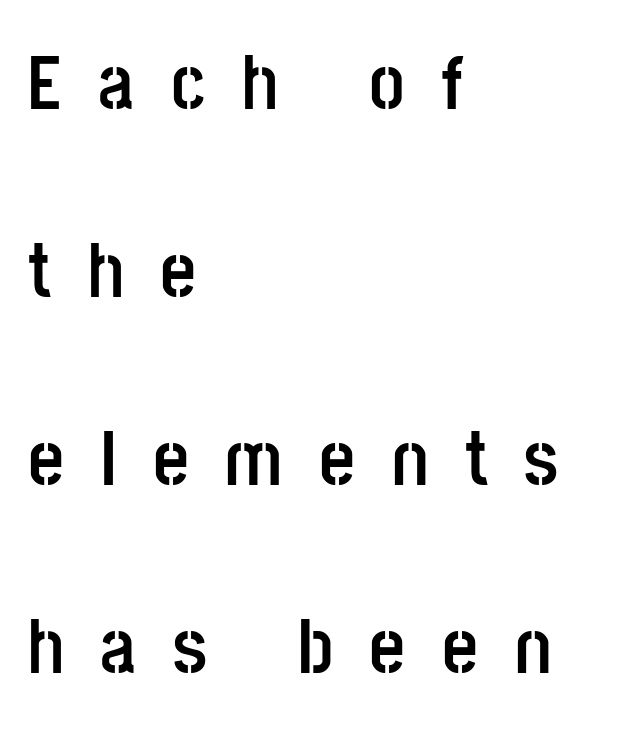
Q: Is the text bold? A: Yes.
Q: Is the text italic (slanted)? A: No, it is upright.
Q: Is the typeface a serif or a sans-serif typeface? A: Sans-serif.
Q: Is the text underlined? A: No.
Q: How is the paragraph aligned? A: Left-aligned.
Q: Is the spacing between letters normal or unusually wide? A: Unusually wide.
Q: Is the spacing between lines tight, normal or loose? A: Loose.
Q: Width (condensed, normal, or wide)? A: Condensed.
Q: Stroke contrast? A: Low.
Q: x-height? A: Large.
Q: Monospaced? A: No.
